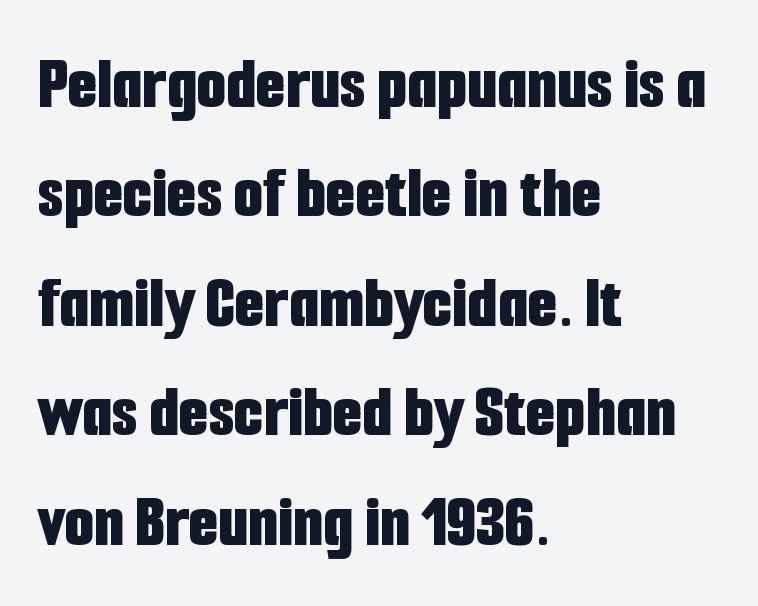
Q: Is the text bold? A: Yes.
Q: Is the text italic (slanted)? A: No, it is upright.
Q: Is the typeface a serif or a sans-serif typeface? A: Sans-serif.
Q: Is the text underlined? A: No.
Q: How is the paragraph aligned? A: Left-aligned.
Q: Is the spacing between letters normal or unusually wide? A: Normal.
Q: Is the spacing between lines tight, normal or loose? A: Normal.
Q: Width (condensed, normal, or wide)? A: Condensed.
Q: Stroke contrast? A: Low.
Q: x-height? A: Medium.
Q: Monospaced? A: No.
